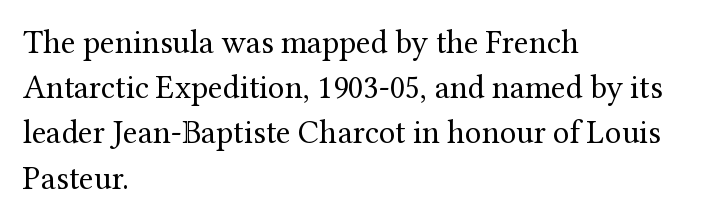
Q: Is the text bold? A: No.
Q: Is the text italic (slanted)? A: No, it is upright.
Q: Is the typeface a serif or a sans-serif typeface? A: Serif.
Q: Is the text underlined? A: No.
Q: How is the paragraph aligned? A: Left-aligned.
Q: Is the spacing between letters normal or unusually wide? A: Normal.
Q: Is the spacing between lines tight, normal or loose? A: Normal.
Q: Width (condensed, normal, or wide)? A: Normal.
Q: Stroke contrast? A: Medium.
Q: x-height? A: Medium.
Q: Monospaced? A: No.
